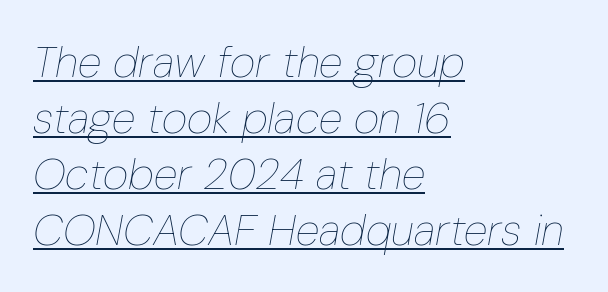
The image shows 44 px thin, condensed type, italic (leaning right); set left-aligned, normal line spacing (1.27x), normal letter spacing, underlined; low stroke contrast and a medium x-height.
